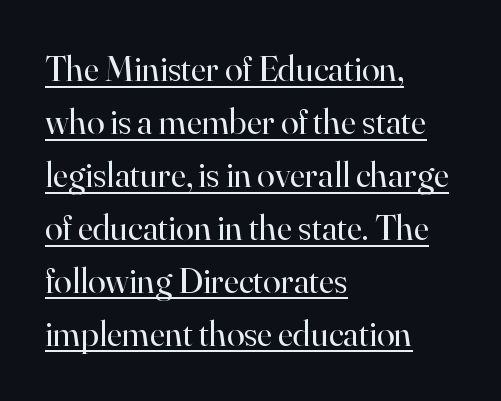
Which margin do the lines hug? The left one — the right edge is uneven. This is not heavy type; no bold has been used. The face used here is proportionally spaced, like ordinary book or web type. A baseline rule has been typeset under these characters. Normally led — the rows are evenly, conventionally spaced.
